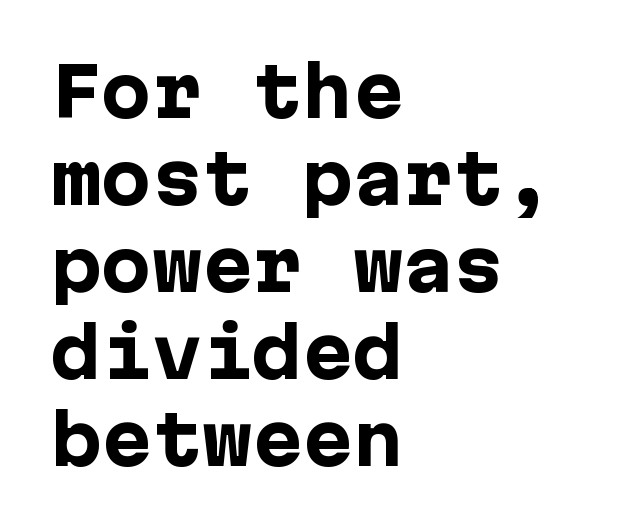
Q: Is the text bold? A: Yes.
Q: Is the text italic (slanted)? A: No, it is upright.
Q: Is the typeface a serif or a sans-serif typeface? A: Sans-serif.
Q: Is the text underlined? A: No.
Q: How is the paragraph aligned? A: Left-aligned.
Q: Is the spacing between letters normal or unusually wide? A: Normal.
Q: Is the spacing between lines tight, normal or loose? A: Normal.
Q: Width (condensed, normal, or wide)? A: Normal.
Q: Stroke contrast? A: Low.
Q: x-height? A: Medium.
